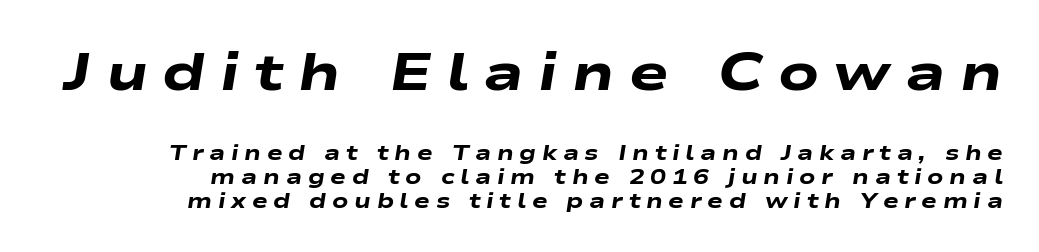
{"italic": "yes", "lean": "right", "slant_degrees": 9, "bold": "yes", "weight": "heavy", "width": "wide", "stroke_contrast": "low", "x_height": "medium", "monospaced": "no", "underline": "no", "align": "right", "line_spacing": "tight", "line_spacing_ratio": 1.13, "letter_spacing": "wide", "letter_spacing_em": 0.27, "larger_block": "first", "size_ratio": 2.52, "glyph_px": 53}
